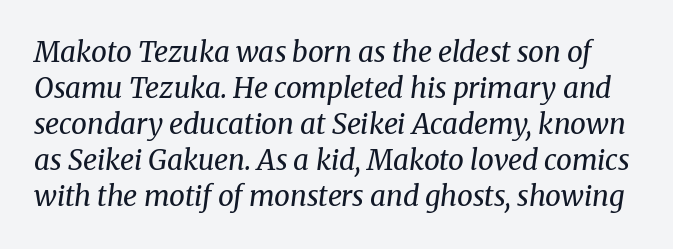
{"serif": "yes", "italic": "yes", "lean": "right", "slant_degrees": 8, "bold": "no", "weight": "regular", "width": "normal", "stroke_contrast": "medium", "x_height": "medium", "monospaced": "no", "underline": "no", "line_spacing": "normal", "line_spacing_ratio": 1.29, "letter_spacing": "normal", "letter_spacing_em": 0.0, "glyph_px": 28}
